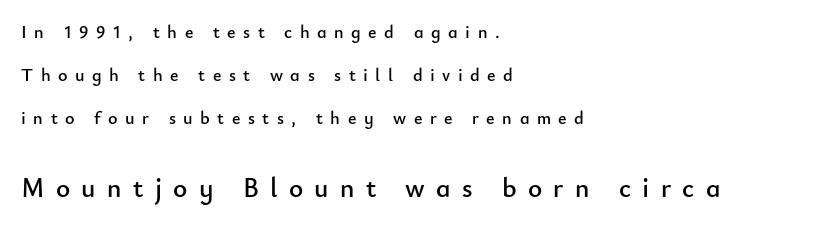
{"italic": "no", "underline": "no", "align": "left", "line_spacing": "loose", "line_spacing_ratio": 2.4, "letter_spacing": "wide", "letter_spacing_em": 0.42, "larger_block": "second", "size_ratio": 1.5, "glyph_px": 27}
